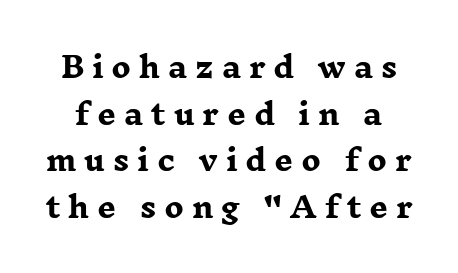
The image shows 29 px heavy, wide serif type, upright; set centered, normal line spacing (1.61x), unusually wide letter spacing (+0.27 em), not underlined; low stroke contrast and a medium x-height.
